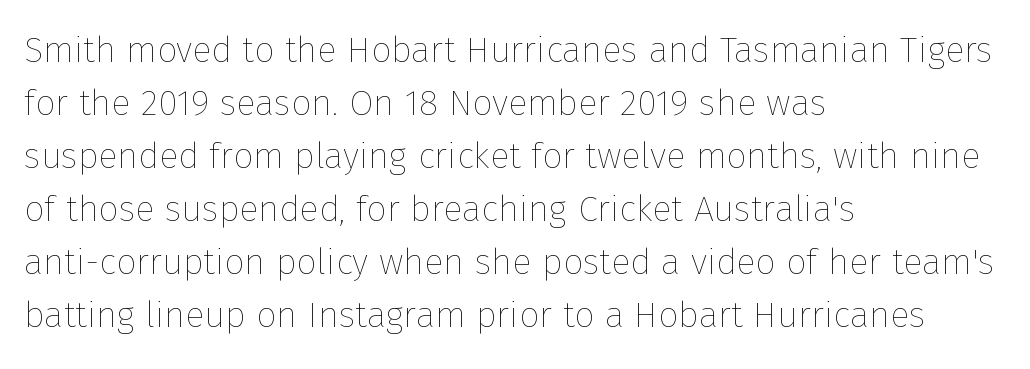
{"italic": "no", "bold": "no", "weight": "thin", "width": "normal", "stroke_contrast": "low", "x_height": "medium", "monospaced": "no", "underline": "no", "align": "left", "line_spacing": "normal", "line_spacing_ratio": 1.47, "letter_spacing": "normal", "letter_spacing_em": 0.0, "glyph_px": 36}
